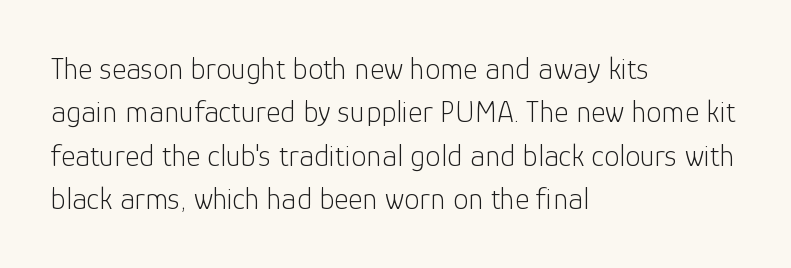
{"serif": "no", "italic": "no", "bold": "no", "weight": "light", "width": "normal", "stroke_contrast": "low", "x_height": "medium", "monospaced": "no", "underline": "no", "align": "left", "line_spacing": "normal", "line_spacing_ratio": 1.4, "letter_spacing": "normal", "letter_spacing_em": 0.0, "glyph_px": 31}
